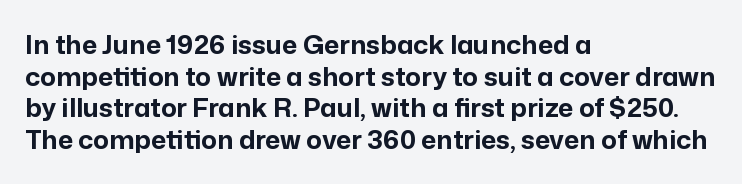
Q: Is the text bold? A: Yes.
Q: Is the text italic (slanted)? A: No, it is upright.
Q: Is the text underlined? A: No.
Q: How is the paragraph aligned? A: Left-aligned.
Q: Is the spacing between letters normal or unusually wide? A: Normal.
